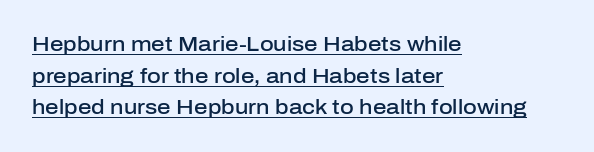
The lettering stays uniformly vertical, giving the passage a roman look. The face used here appears with an underline applied. Nobody touched the tracking dial on this one. A classic flush-left, rag-right setting is used for this passage. The space between consecutive lines is moderate. Look at the stroke-to-counter ratio: somewhat heavy, a semibold.
